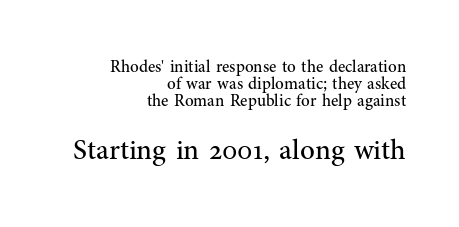
The image shows 29 px regular-weight serif type, upright; set right-aligned, tight line spacing (1.0x), normal letter spacing, not underlined; the second (bottom) block is 1.71x larger; medium stroke contrast and a medium x-height.
